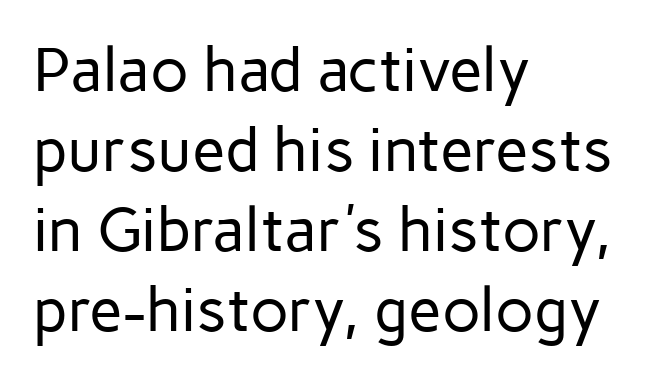
Q: Is the text bold? A: No.
Q: Is the text italic (slanted)? A: No, it is upright.
Q: Is the typeface a serif or a sans-serif typeface? A: Sans-serif.
Q: Is the text underlined? A: No.
Q: How is the paragraph aligned? A: Left-aligned.
Q: Is the spacing between letters normal or unusually wide? A: Normal.
Q: Is the spacing between lines tight, normal or loose? A: Normal.
Q: Width (condensed, normal, or wide)? A: Normal.
Q: Stroke contrast? A: Low.
Q: x-height? A: Medium.
Q: Monospaced? A: No.
